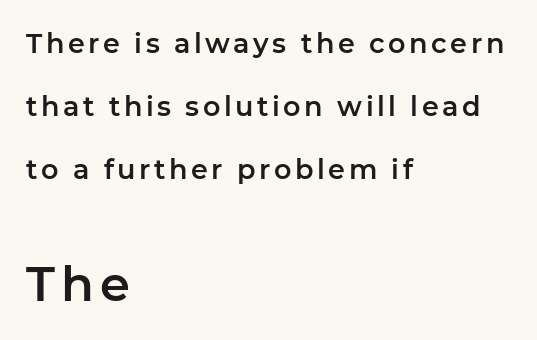
{"serif": "no", "italic": "no", "width": "normal", "stroke_contrast": "low", "x_height": "medium", "monospaced": "no", "underline": "no", "align": "left", "line_spacing": "loose", "line_spacing_ratio": 2.34, "larger_block": "second", "size_ratio": 1.78, "glyph_px": 48}
